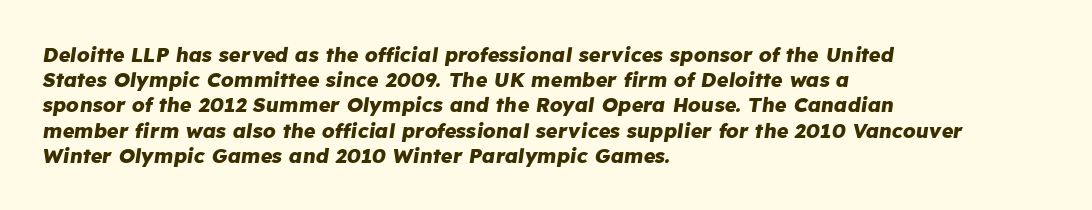
The image shows 20 px bold type, italic (leaning right); set left-aligned, normal line spacing (1.26x), normal letter spacing, not underlined.
